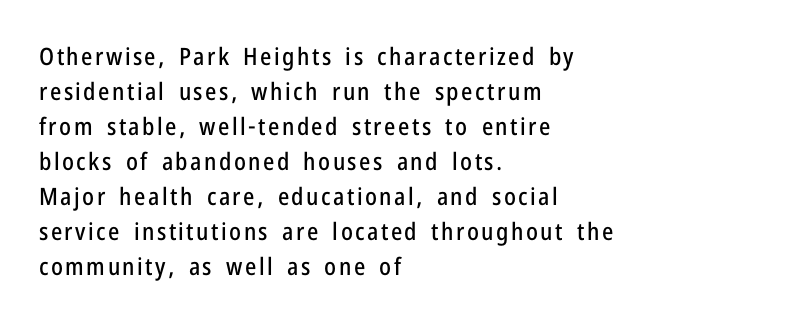
The passage shown is not underscored anywhere. Vertical strokes here are truly vertical. Horizontally, the lines are justified to the leading edge only. Notice how descenders clear the ascenders below comfortably — that's standard leading.
